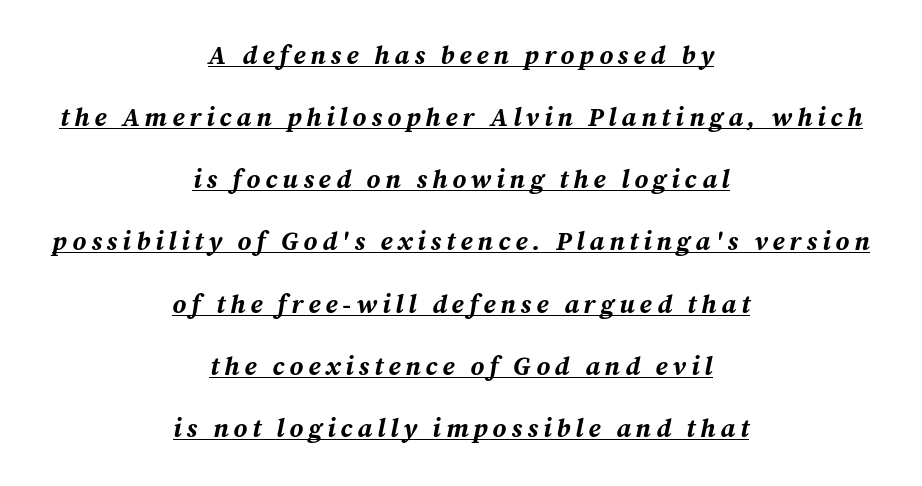
Q: Is the text bold? A: Yes.
Q: Is the text italic (slanted)? A: Yes, it leans right by about 12 degrees.
Q: Is the text underlined? A: Yes.
Q: How is the paragraph aligned? A: Centered.
Q: Is the spacing between lines tight, normal or loose? A: Loose.
